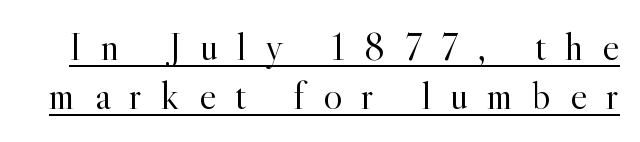
Q: Is the text bold? A: No.
Q: Is the text italic (slanted)? A: No, it is upright.
Q: Is the typeface a serif or a sans-serif typeface? A: Serif.
Q: Is the text underlined? A: Yes.
Q: Is the spacing between letters normal or unusually wide? A: Unusually wide.
Q: Width (condensed, normal, or wide)? A: Normal.
Q: x-height? A: Small.
Q: Monospaced? A: No.
